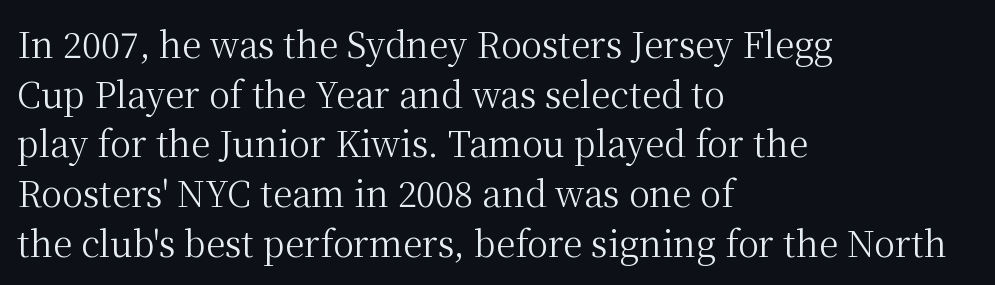
Q: Is the text bold? A: No.
Q: Is the text italic (slanted)? A: No, it is upright.
Q: Is the typeface a serif or a sans-serif typeface? A: Serif.
Q: Is the text underlined? A: No.
Q: How is the paragraph aligned? A: Left-aligned.
Q: Is the spacing between letters normal or unusually wide? A: Normal.
Q: Is the spacing between lines tight, normal or loose? A: Normal.
Q: Width (condensed, normal, or wide)? A: Normal.
Q: Stroke contrast? A: Medium.
Q: x-height? A: Medium.
Q: Monospaced? A: No.
